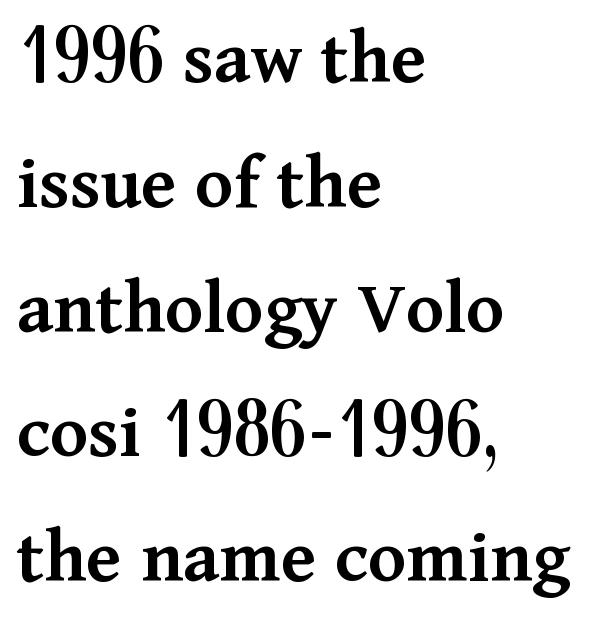
{"serif": "yes", "italic": "no", "bold": "semi", "weight": "semibold", "width": "normal", "stroke_contrast": "medium", "x_height": "medium", "monospaced": "no", "underline": "no", "align": "left", "line_spacing": "normal", "line_spacing_ratio": 1.58, "letter_spacing": "normal", "letter_spacing_em": 0.0, "glyph_px": 79}
